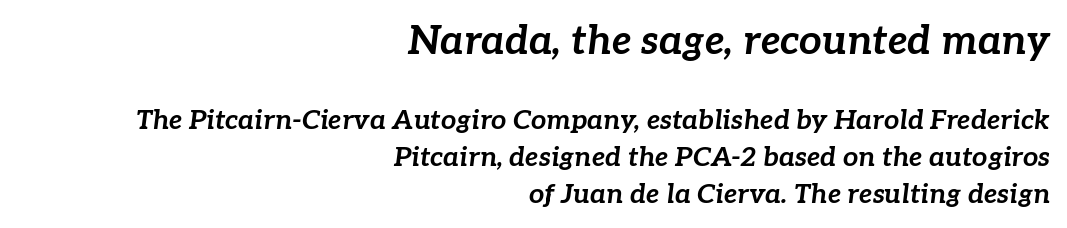
These lines are rendered in a variable-pitch font. Letters rest on an invisible, unmarked baseline. Here the glyphs are tracked normally, forming tight word shapes. A student would call this right alignment; a typographer would say flush right, rag left. Every letter is thick-stroked: bold, no question.
